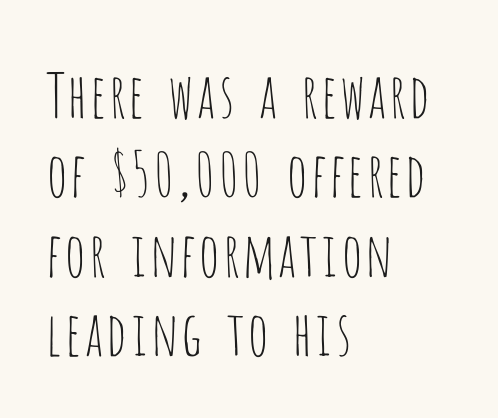
The image shows 61 px thin, condensed sans-serif type, upright; set left-aligned, normal line spacing (1.3x), normal letter spacing, not underlined; low stroke contrast and a large x-height.
